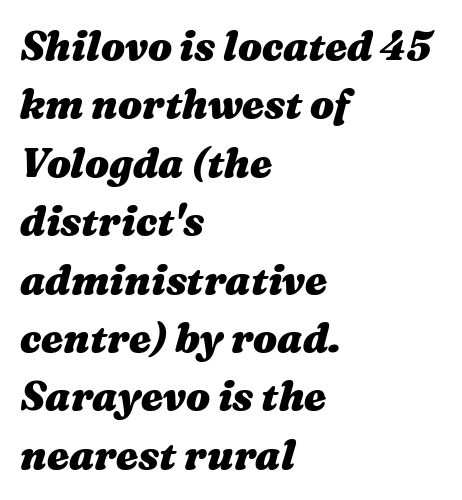
The image shows 40 px heavy, wide type, italic (leaning right); set left-aligned, normal line spacing (1.46x), normal letter spacing, not underlined; medium stroke contrast and a medium x-height.
